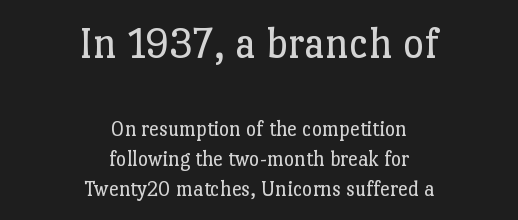
{"serif": "yes", "italic": "no", "bold": "no", "weight": "regular", "width": "normal", "stroke_contrast": "low", "x_height": "medium", "monospaced": "no", "underline": "no", "align": "center", "line_spacing": "normal", "line_spacing_ratio": 1.37, "letter_spacing": "normal", "letter_spacing_em": 0.0, "larger_block": "first", "size_ratio": 2.05, "glyph_px": 45}
